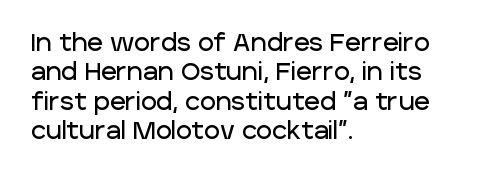
Q: Is the text italic (slanted)? A: No, it is upright.
Q: Is the text underlined? A: No.
Q: How is the paragraph aligned? A: Left-aligned.
Q: Is the spacing between letters normal or unusually wide? A: Normal.
